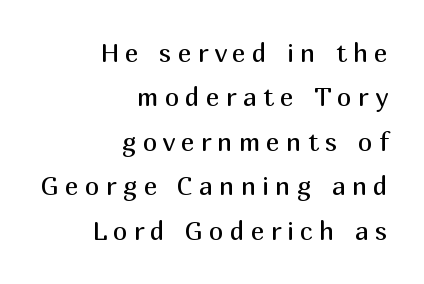
The weight tops out at a normal text grade. The specimen omits any rule beneath the text block's lines. A typesetter would mark this as roman, not italic. Caption: expanded tracking, letters set apart. These lines stack with their right ends in a neat column.
